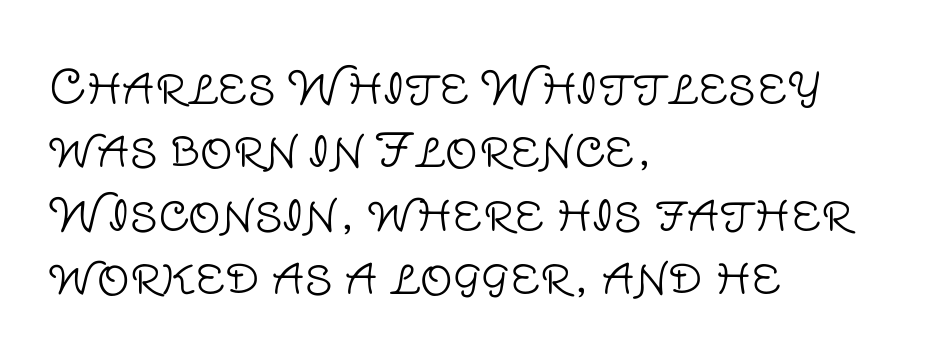
Q: Is the text bold? A: No.
Q: Is the text italic (slanted)? A: Yes.
Q: Is the typeface a serif or a sans-serif typeface? A: Sans-serif.
Q: Is the text underlined? A: No.
Q: How is the paragraph aligned? A: Left-aligned.
Q: Is the spacing between letters normal or unusually wide? A: Normal.
Q: Is the spacing between lines tight, normal or loose? A: Normal.
Q: Width (condensed, normal, or wide)? A: Normal.
Q: Stroke contrast? A: Low.
Q: x-height? A: Large.
Q: Monospaced? A: No.
